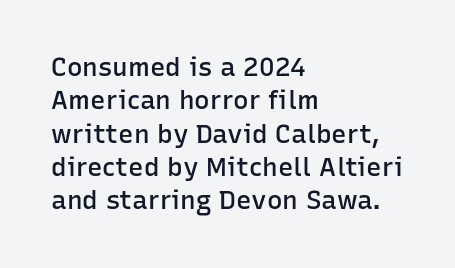
{"italic": "no", "bold": "semi", "underline": "no", "align": "left", "line_spacing": "normal", "line_spacing_ratio": 1.28, "letter_spacing": "normal", "letter_spacing_em": 0.0, "glyph_px": 26}
